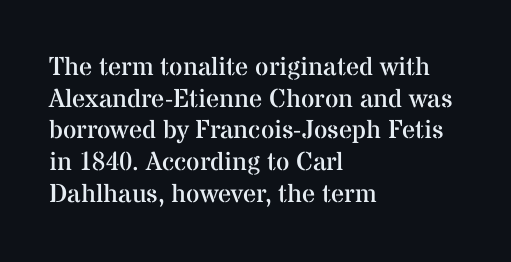
{"italic": "no", "bold": "no", "underline": "no", "align": "left", "line_spacing_ratio": 1.22, "letter_spacing": "normal", "letter_spacing_em": 0.0, "glyph_px": 26}
